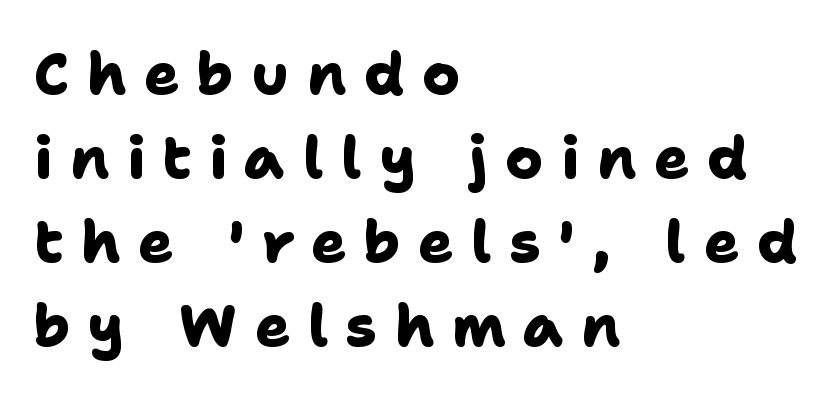
Caption: bold face, heavy strokes. The face used here is a sans, in the tradition of grotesques and geometrics. The gaps between neighbouring characters are conspicuously large. The baseline area is clear. Looks like regular typesetting: each glyph gets only the width it needs. Compared with typical paragraphs, the rows here are spaced about the same.
